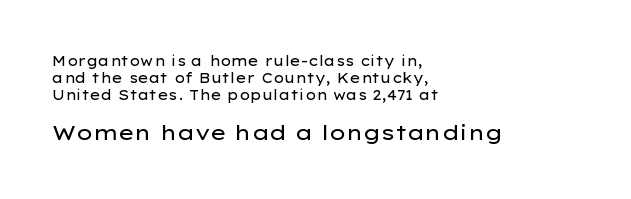
{"italic": "no", "bold": "no", "underline": "no", "align": "left", "line_spacing_ratio": 1.2, "letter_spacing": "normal", "letter_spacing_em": 0.0, "larger_block": "second", "size_ratio": 1.5, "glyph_px": 21}
